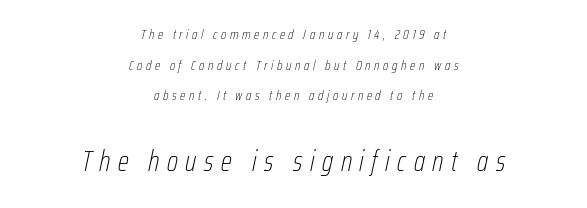
The text block is weighted toward neither margin, spreading evenly from the middle. If you drew a line through each stem, it would be angled. Note: smaller setting up top, larger setting below. Summary of weight: not heavy and not bold. Spacing verdict: proportional, widths tailored to each character. The passage shown has open, widely tracked lettering throughout.
